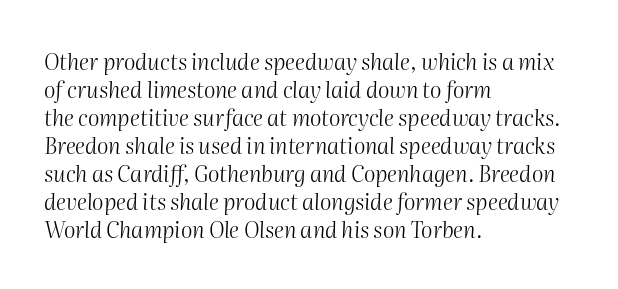
The rendering anchors every line to the left-hand side. Slant detected: the letters are inclined. Check the space under the baseline: it is left empty. Here the glyphs are tracked normally, forming tight word shapes. Ink coverage per letter is moderate at most. The line-height multiplier appears to be the usual default.
